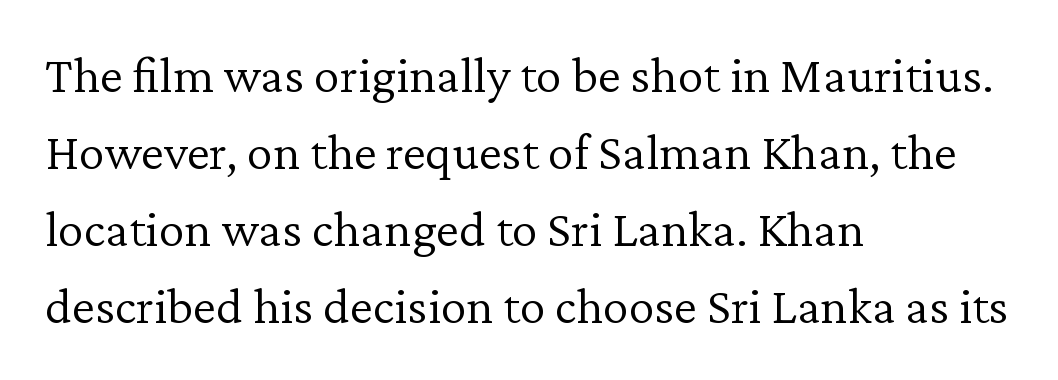
Q: Is the text bold? A: No.
Q: Is the text italic (slanted)? A: No, it is upright.
Q: Is the typeface a serif or a sans-serif typeface? A: Serif.
Q: Is the text underlined? A: No.
Q: How is the paragraph aligned? A: Left-aligned.
Q: Is the spacing between letters normal or unusually wide? A: Normal.
Q: Is the spacing between lines tight, normal or loose? A: Normal.
Q: Width (condensed, normal, or wide)? A: Normal.
Q: Stroke contrast? A: Low.
Q: x-height? A: Medium.
Q: Monospaced? A: No.
